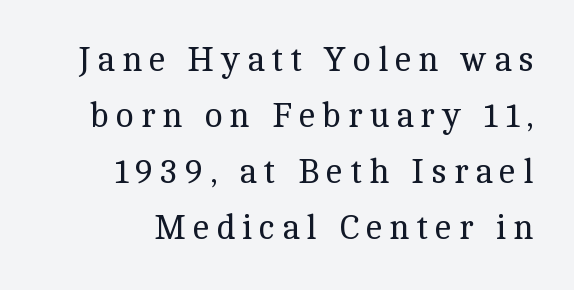
The image shows 34 px regular-weight serif type, upright; set normal line spacing (1.65x), unusually wide letter spacing (+0.2 em), not underlined; a medium x-height.
